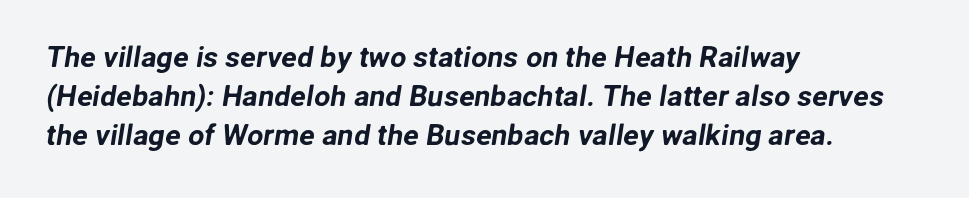
Q: Is the typeface a serif or a sans-serif typeface? A: Sans-serif.
Q: Is the text underlined? A: No.
Q: How is the paragraph aligned? A: Left-aligned.
Q: Is the spacing between letters normal or unusually wide? A: Normal.
Q: Is the spacing between lines tight, normal or loose? A: Normal.
Q: Width (condensed, normal, or wide)? A: Normal.
Q: Stroke contrast? A: Low.
Q: x-height? A: Medium.
Q: Monospaced? A: No.
